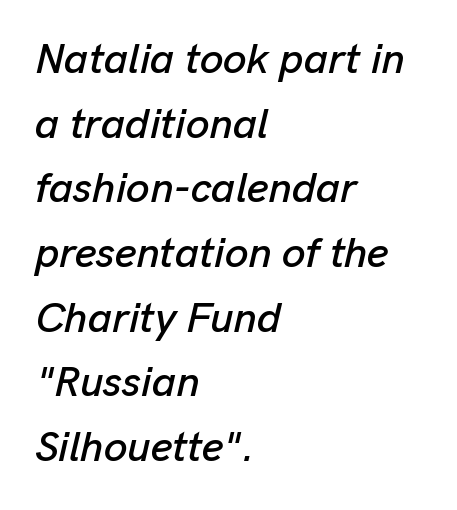
Q: Is the text italic (slanted)? A: Yes, it leans right by about 13 degrees.
Q: Is the text underlined? A: No.
Q: How is the paragraph aligned? A: Left-aligned.
Q: Is the spacing between letters normal or unusually wide? A: Normal.
Q: Is the spacing between lines tight, normal or loose? A: Normal.
Q: Width (condensed, normal, or wide)? A: Normal.
Q: Stroke contrast? A: Low.
Q: x-height? A: Medium.
Q: Monospaced? A: No.
